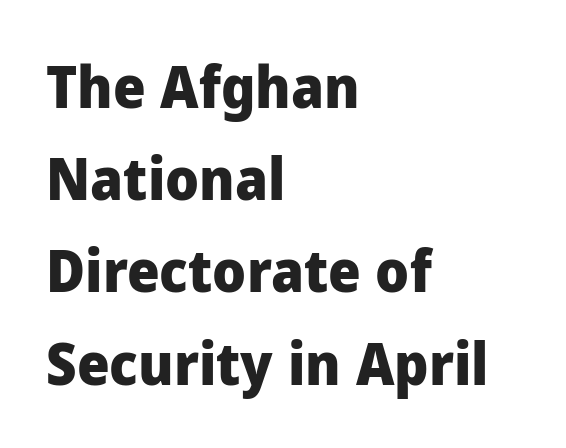
Q: Is the text bold? A: Yes.
Q: Is the text italic (slanted)? A: No, it is upright.
Q: Is the typeface a serif or a sans-serif typeface? A: Sans-serif.
Q: Is the text underlined? A: No.
Q: How is the paragraph aligned? A: Left-aligned.
Q: Is the spacing between letters normal or unusually wide? A: Normal.
Q: Is the spacing between lines tight, normal or loose? A: Normal.
Q: Width (condensed, normal, or wide)? A: Normal.
Q: Stroke contrast? A: Low.
Q: x-height? A: Medium.
Q: Monospaced? A: No.
